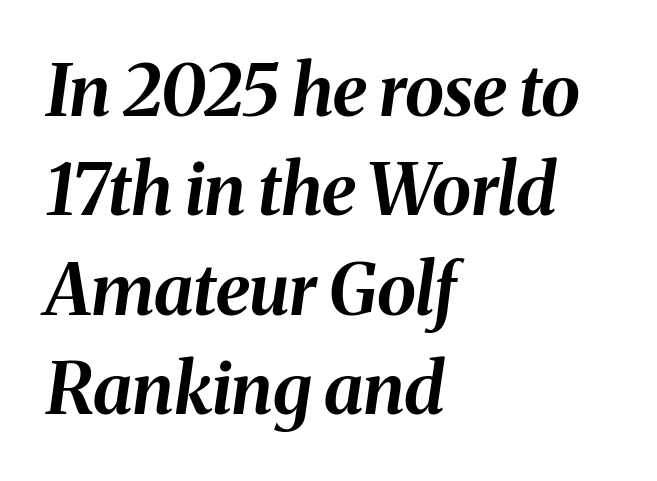
Q: Is the text bold? A: Yes.
Q: Is the text italic (slanted)? A: Yes, it leans right by about 8 degrees.
Q: Is the text underlined? A: No.
Q: How is the paragraph aligned? A: Left-aligned.
Q: Is the spacing between letters normal or unusually wide? A: Normal.
Q: Is the spacing between lines tight, normal or loose? A: Normal.
Q: Width (condensed, normal, or wide)? A: Normal.
Q: Stroke contrast? A: Medium.
Q: x-height? A: Medium.
Q: Monospaced? A: No.
